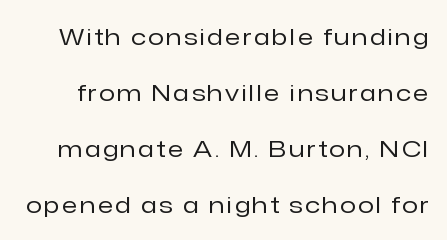
Has an underline been added? It has not. Leading: increased. This is the regular roman posture of the typeface. The font is comparable to plain body text, perhaps lighter.
